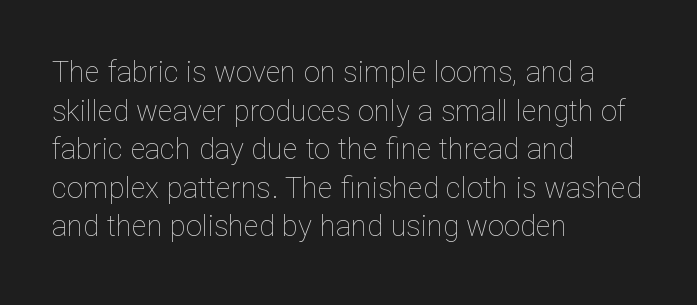
{"italic": "no", "bold": "no", "weight": "thin", "width": "normal", "stroke_contrast": "low", "x_height": "medium", "monospaced": "no", "underline": "no", "align": "left", "line_spacing": "normal", "line_spacing_ratio": 1.33, "letter_spacing": "normal", "letter_spacing_em": 0.0, "glyph_px": 29}
